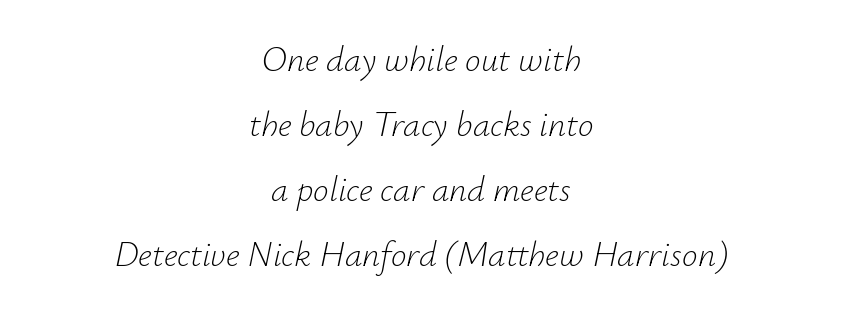
The image shows 35 px light type, italic (leaning right); set centered, line spacing 1.86x, normal letter spacing, not underlined; low stroke contrast and a small x-height.
